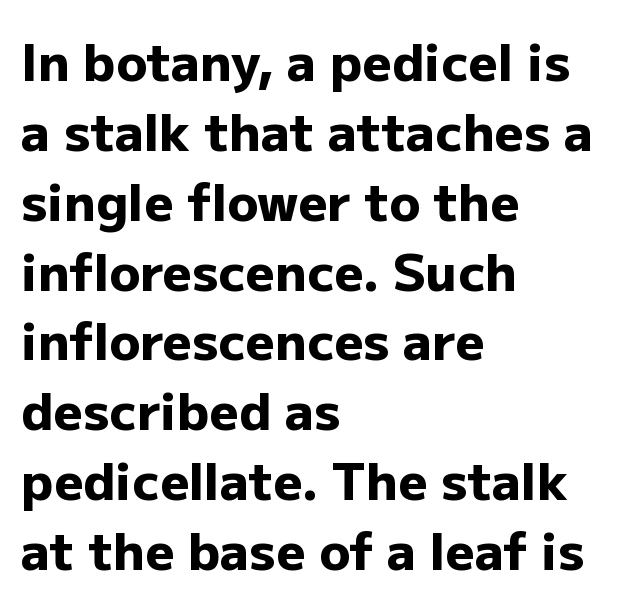
{"serif": "no", "italic": "no", "bold": "yes", "weight": "heavy", "width": "normal", "stroke_contrast": "low", "x_height": "medium", "monospaced": "no", "underline": "no", "align": "left", "line_spacing": "normal", "line_spacing_ratio": 1.37, "letter_spacing": "normal", "letter_spacing_em": 0.0, "glyph_px": 51}
